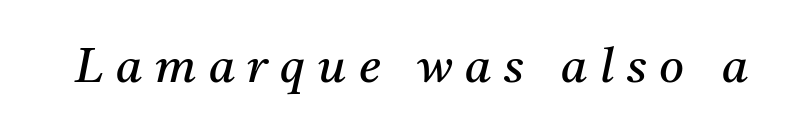
{"serif": "yes", "italic": "yes", "lean": "right", "slant_degrees": 11, "bold": "no", "weight": "regular", "width": "normal", "stroke_contrast": "medium", "x_height": "medium", "monospaced": "no", "underline": "no", "letter_spacing": "wide", "letter_spacing_em": 0.26, "glyph_px": 48}
